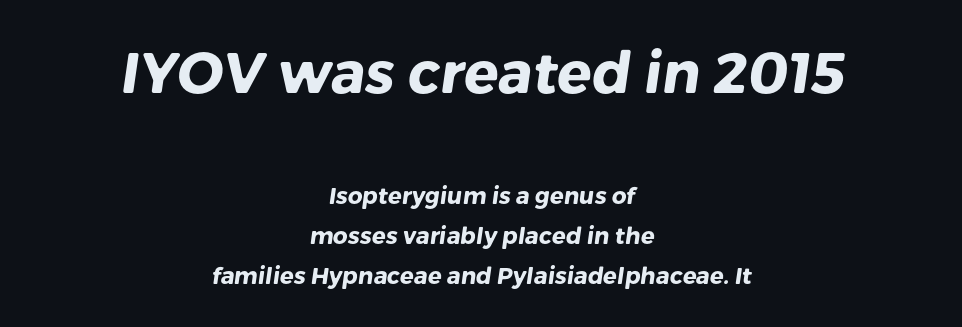
{"serif": "no", "bold": "yes", "weight": "heavy", "width": "normal", "stroke_contrast": "low", "x_height": "medium", "monospaced": "no", "underline": "no", "align": "center", "line_spacing_ratio": 1.73, "letter_spacing": "normal", "letter_spacing_em": 0.0, "larger_block": "first", "size_ratio": 2.48, "glyph_px": 57}
